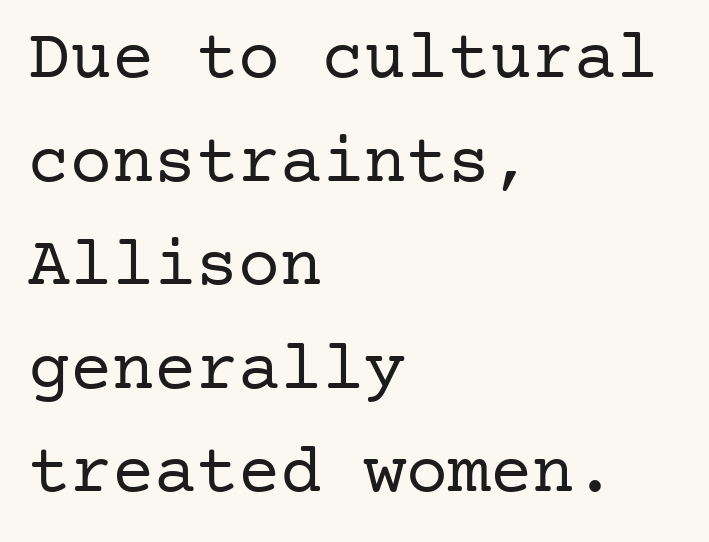
{"serif": "yes", "italic": "no", "bold": "no", "weight": "regular", "width": "normal", "stroke_contrast": "low", "x_height": "medium", "underline": "no", "align": "left", "line_spacing": "normal", "line_spacing_ratio": 1.48, "letter_spacing": "normal", "letter_spacing_em": 0.0, "glyph_px": 70}
